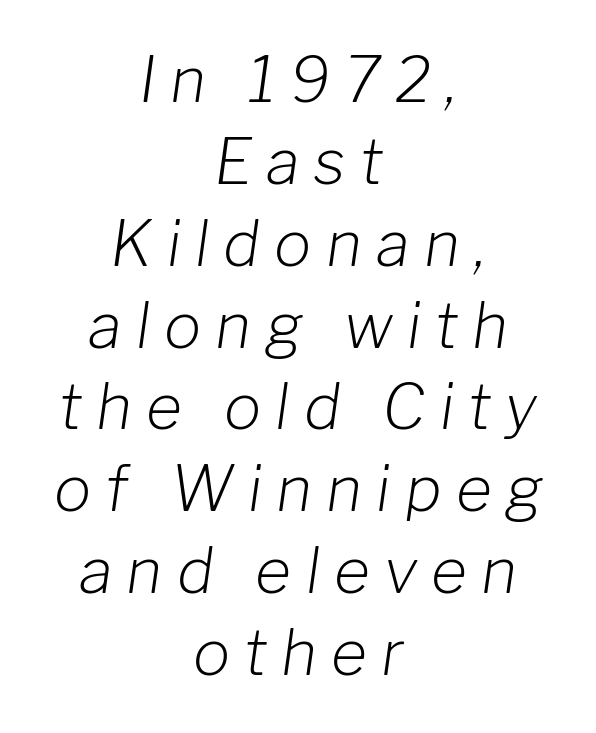
Q: Is the text bold? A: No.
Q: Is the text italic (slanted)? A: Yes, it leans right by about 8 degrees.
Q: Is the text underlined? A: No.
Q: How is the paragraph aligned? A: Centered.
Q: Is the spacing between letters normal or unusually wide? A: Unusually wide.
Q: Is the spacing between lines tight, normal or loose? A: Normal.
Q: Width (condensed, normal, or wide)? A: Normal.
Q: Stroke contrast? A: Low.
Q: x-height? A: Medium.
Q: Monospaced? A: No.
